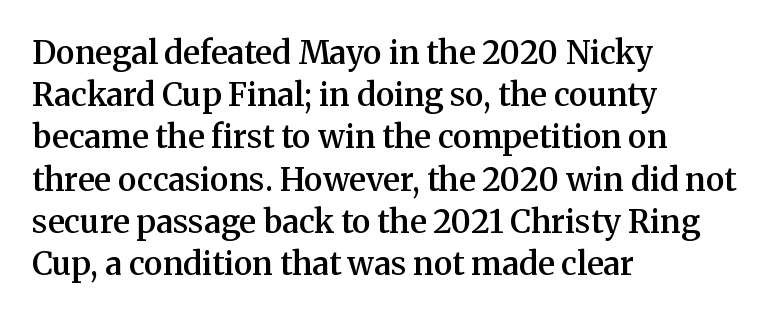
Q: Is the text bold? A: Semi-bold.
Q: Is the text italic (slanted)? A: No, it is upright.
Q: Is the typeface a serif or a sans-serif typeface? A: Serif.
Q: Is the text underlined? A: No.
Q: How is the paragraph aligned? A: Left-aligned.
Q: Is the spacing between letters normal or unusually wide? A: Normal.
Q: Is the spacing between lines tight, normal or loose? A: Normal.
Q: Width (condensed, normal, or wide)? A: Normal.
Q: Stroke contrast? A: Medium.
Q: x-height? A: Medium.
Q: Monospaced? A: No.
